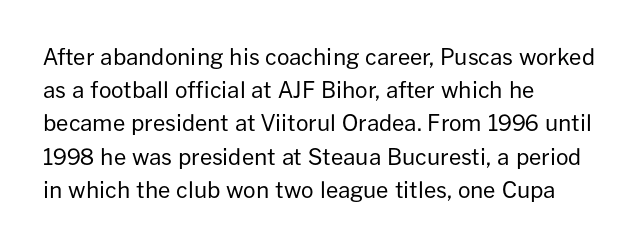
Tall strokes in this sample are plumb rather than angled. Weight: regular or lighter. Tracking value appears to be zero — textbook default spacing. The passage shown stacks its lines at a standard gap. The lines in this sample share a left origin and differ only in where they stop. Anything drawn beneath the words? Only blank space.
